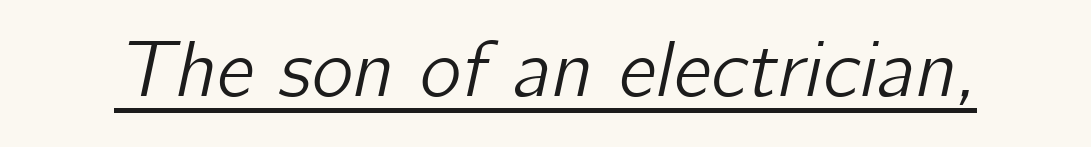
The image shows 79 px text type, italic (leaning right); set normal letter spacing, underlined; low stroke contrast and a medium x-height.
